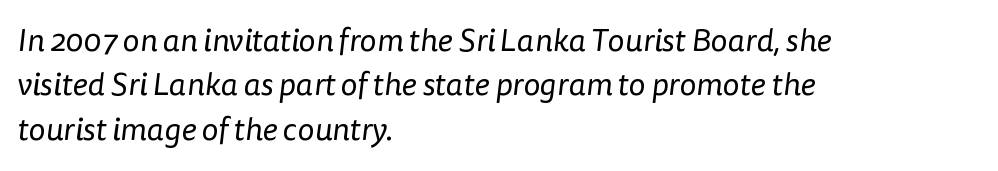
Letters rest on an invisible, unmarked baseline. Observe the absence of serifs on each vertical stroke in this sample. The typesetter chose a ragged-right arrangement here. Stroke thickness stays within the range of a standard reading face or lighter. Varying glyph widths throughout — classic text-font behaviour. The designer left line spacing at the default.
